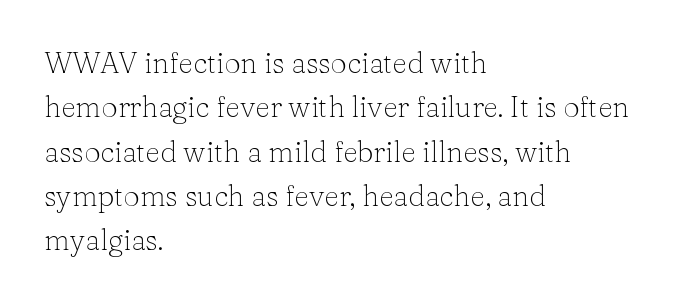
The image shows 29 px light serif type, upright; set left-aligned, normal line spacing (1.53x), normal letter spacing, not underlined; low stroke contrast and a medium x-height.
